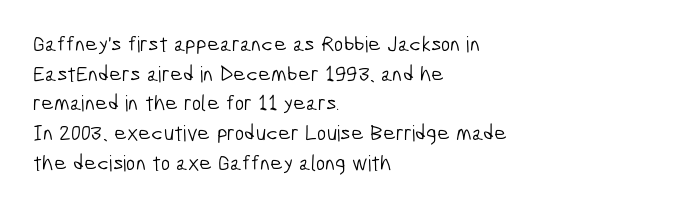
The image shows 22 px text type; set left-aligned, normal line spacing (1.35x), normal letter spacing, not underlined.
